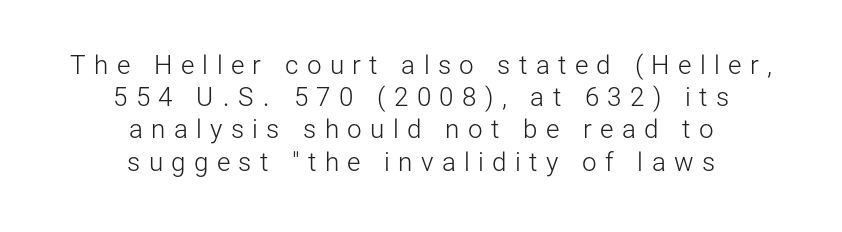
Unmarked baselines from the first word to the last. In terms of posture, this sample is upright. There is plenty of visible air inserted between adjacent glyphs. The strokes carry an ordinary text weight at most. Centered paragraph, ragged on both sides.
